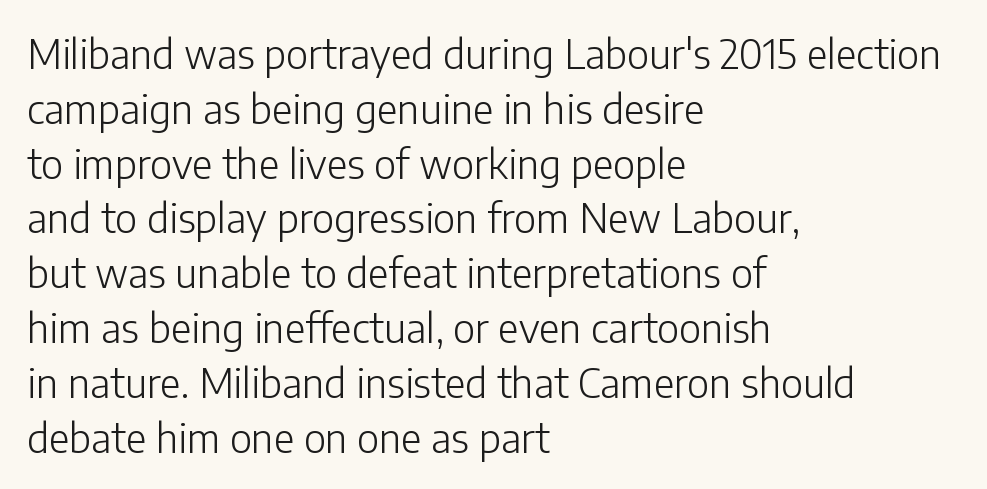
Upright lettering throughout. Unmarked baselines from the first word to the last. Is this a fixed-width face? No — the glyphs have proportional, varying widths. The type is set solid horizontally, with unmodified tracking.
